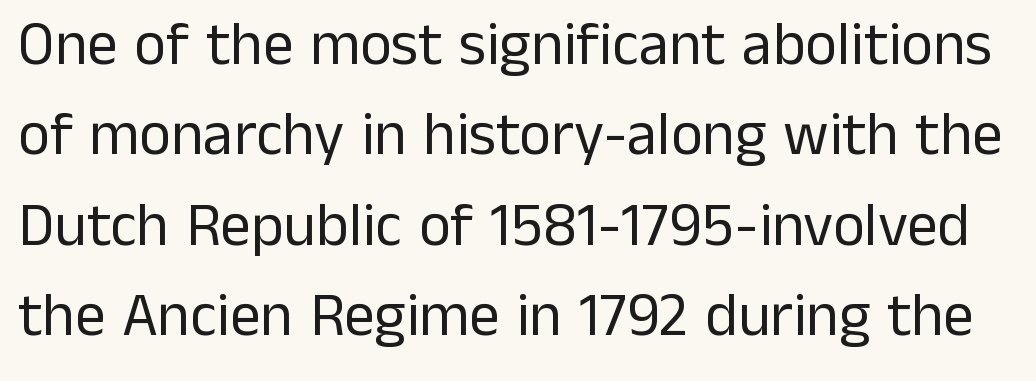
The image shows 61 px regular-weight sans-serif type, upright; set normal line spacing (1.48x), normal letter spacing, not underlined; low stroke contrast and a medium x-height.
